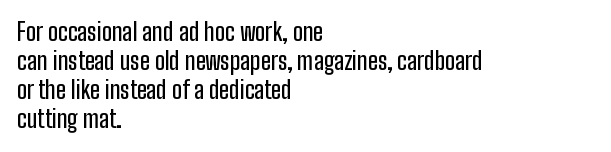
The image shows 24 px text type, upright; set left-aligned, line spacing 1.21x, normal letter spacing, not underlined.
